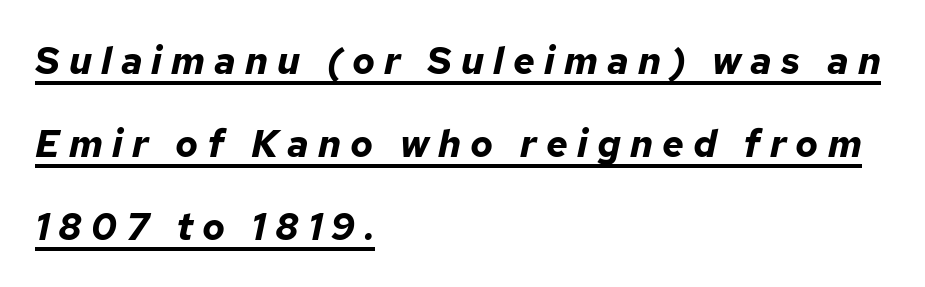
The image shows 38 px bold type, italic (leaning right); set left-aligned, loose line spacing (2.18x), unusually wide letter spacing (+0.24 em), underlined; low stroke contrast and a medium x-height.
